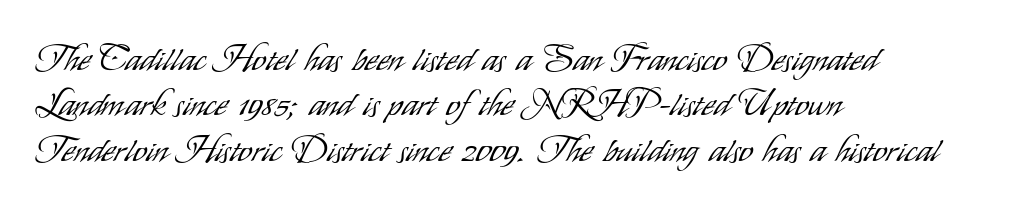
The text block is weighted toward the left margin, trailing off unevenly rightward. Nobody drew a line under any word here. Notice how descenders clear the ascenders below comfortably — that's standard leading. Note the varied advance widths — an 'i' is clearly narrower than an 'm'. Stroke mass is kept to a normal reading level or below.
